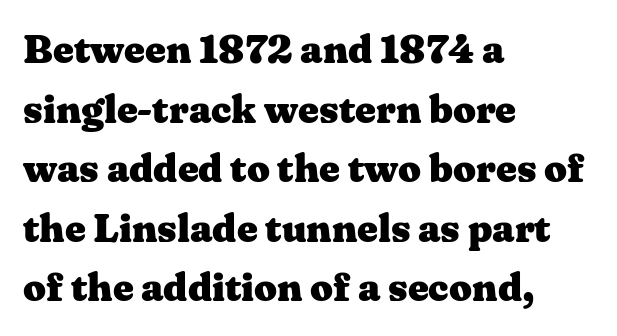
{"serif": "yes", "italic": "no", "bold": "yes", "weight": "heavy", "width": "wide", "stroke_contrast": "medium", "x_height": "medium", "monospaced": "no", "underline": "no", "align": "left", "line_spacing": "normal", "line_spacing_ratio": 1.49, "letter_spacing": "normal", "letter_spacing_em": 0.0, "glyph_px": 40}
